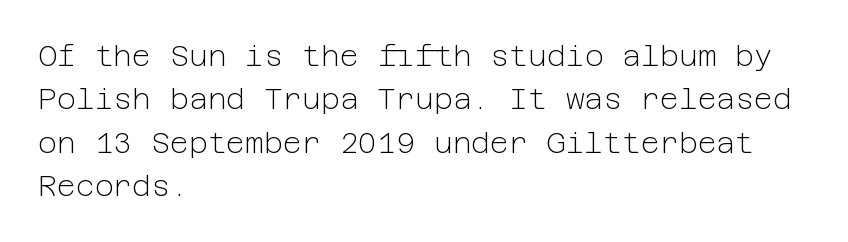
Q: Is the text bold? A: No.
Q: Is the text italic (slanted)? A: No, it is upright.
Q: Is the typeface a serif or a sans-serif typeface? A: Sans-serif.
Q: Is the text underlined? A: No.
Q: How is the paragraph aligned? A: Left-aligned.
Q: Is the spacing between letters normal or unusually wide? A: Normal.
Q: Is the spacing between lines tight, normal or loose? A: Normal.
Q: Width (condensed, normal, or wide)? A: Normal.
Q: Stroke contrast? A: Low.
Q: x-height? A: Medium.
